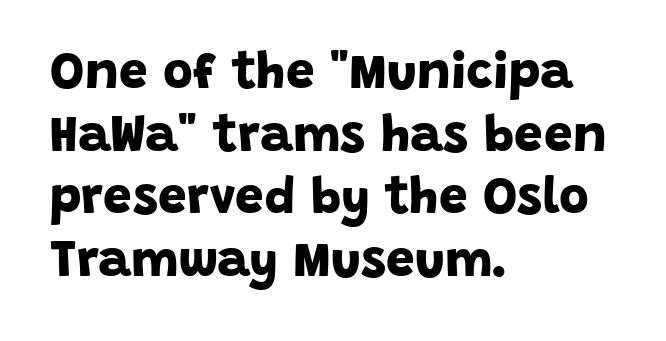
The image shows 51 px bold sans-serif type; set left-aligned, line spacing 1.23x, normal letter spacing, not underlined; low stroke contrast and a large x-height.
